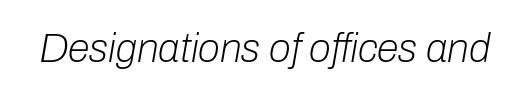
Q: Is the text bold? A: No.
Q: Is the text italic (slanted)? A: Yes, it leans right by about 10 degrees.
Q: Is the text underlined? A: No.
Q: Is the spacing between letters normal or unusually wide? A: Normal.
Q: Width (condensed, normal, or wide)? A: Normal.
Q: Stroke contrast? A: Low.
Q: x-height? A: Medium.
Q: Monospaced? A: No.
